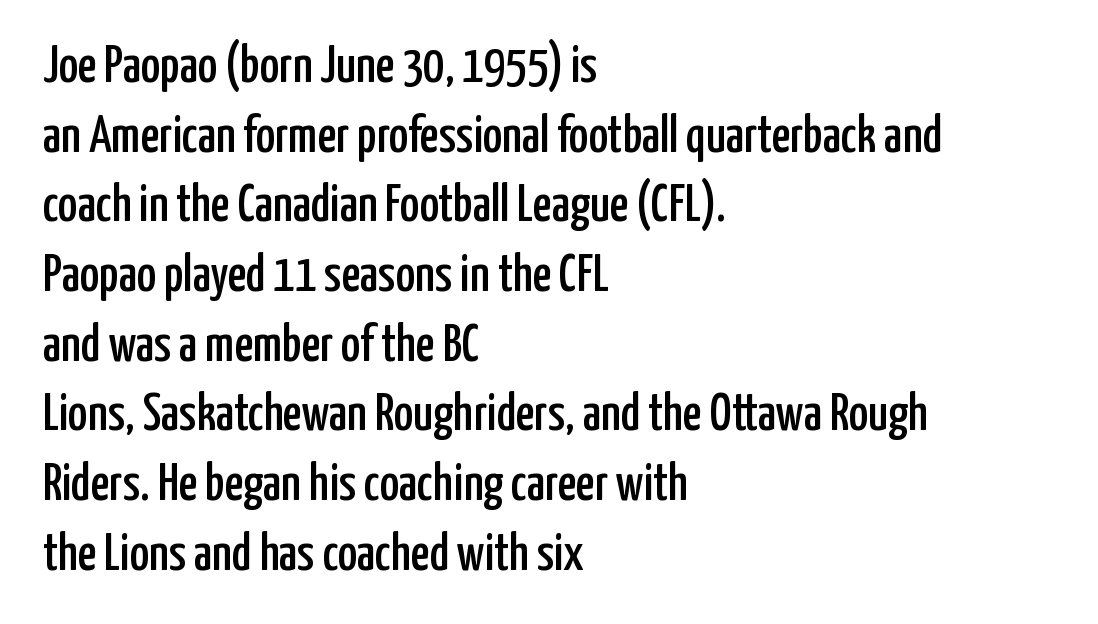
Q: Is the text italic (slanted)? A: No, it is upright.
Q: Is the typeface a serif or a sans-serif typeface? A: Sans-serif.
Q: Is the text underlined? A: No.
Q: How is the paragraph aligned? A: Left-aligned.
Q: Is the spacing between letters normal or unusually wide? A: Normal.
Q: Is the spacing between lines tight, normal or loose? A: Normal.
Q: Width (condensed, normal, or wide)? A: Condensed.
Q: Stroke contrast? A: Low.
Q: x-height? A: Medium.
Q: Monospaced? A: No.
